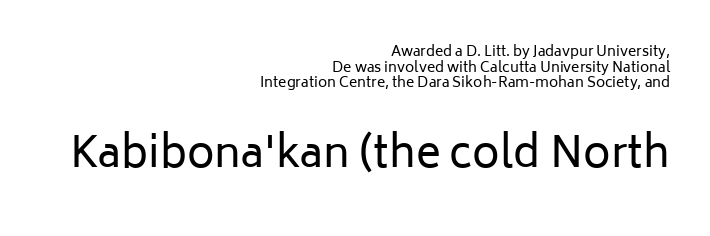
The image shows 42 px regular-weight sans-serif type, upright; set right-aligned, tight line spacing (1.11x), normal letter spacing, not underlined; the second (bottom) block is 3.0x larger; low stroke contrast and a medium x-height.
